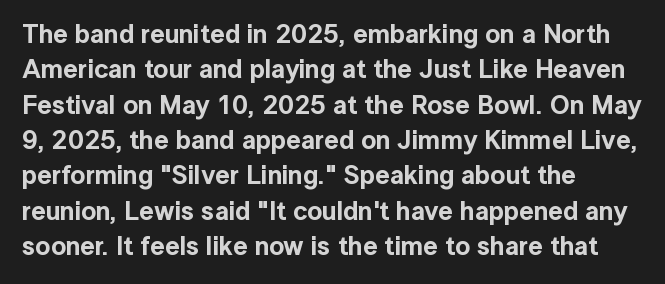
{"italic": "no", "underline": "no", "align": "left", "line_spacing": "normal", "line_spacing_ratio": 1.36, "letter_spacing": "normal", "letter_spacing_em": 0.0, "glyph_px": 26}
